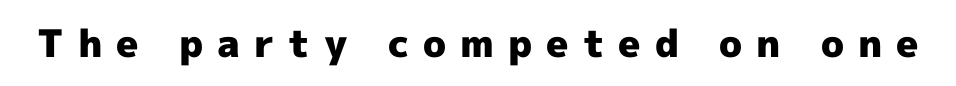
{"serif": "no", "italic": "no", "bold": "yes", "weight": "heavy", "width": "normal", "x_height": "medium", "monospaced": "no", "underline": "no", "letter_spacing": "wide", "letter_spacing_em": 0.37, "glyph_px": 38}
